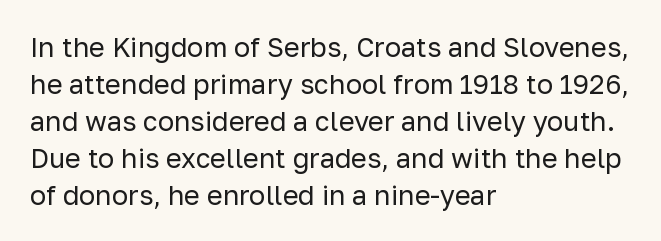
Q: Is the text bold? A: No.
Q: Is the text italic (slanted)? A: No, it is upright.
Q: Is the text underlined? A: No.
Q: How is the paragraph aligned? A: Left-aligned.
Q: Is the spacing between letters normal or unusually wide? A: Normal.
Q: Is the spacing between lines tight, normal or loose? A: Normal.
